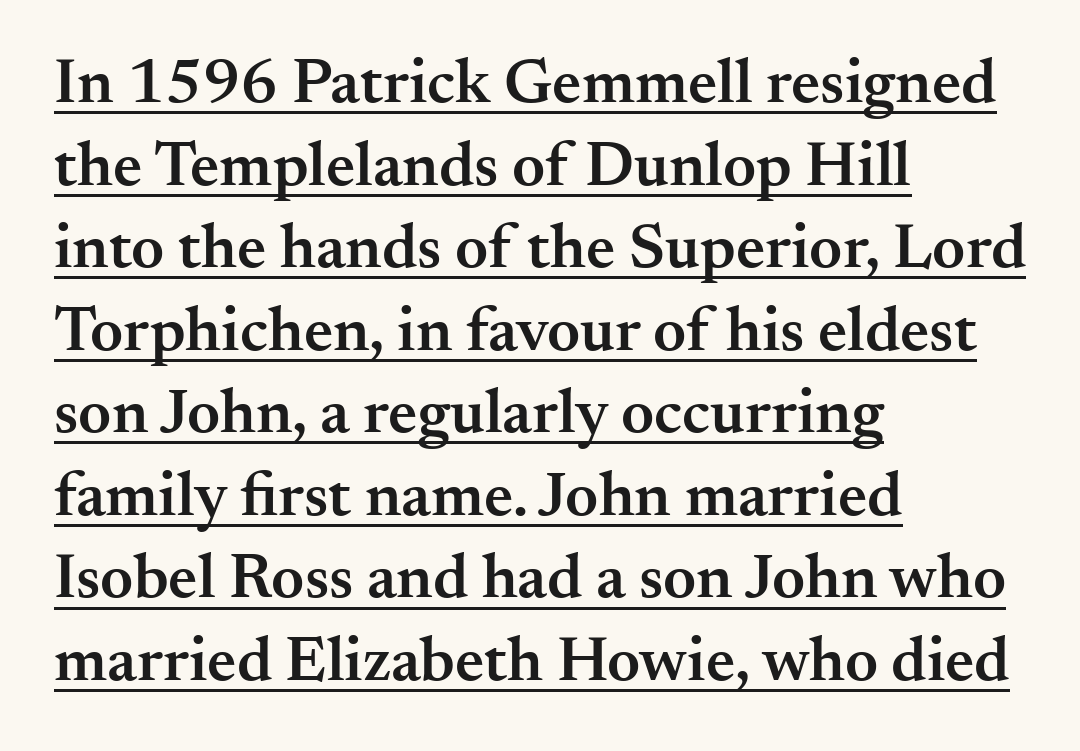
{"serif": "yes", "italic": "no", "bold": "semi", "weight": "semibold", "width": "normal", "stroke_contrast": "medium", "x_height": "small", "monospaced": "no", "underline": "yes", "align": "left", "line_spacing": "normal", "line_spacing_ratio": 1.29, "letter_spacing": "normal", "letter_spacing_em": 0.0, "glyph_px": 64}
